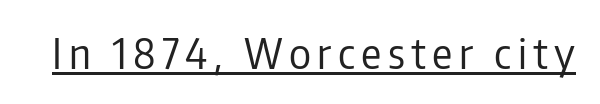
The image shows 42 px regular-weight, condensed sans-serif type, upright; set underlined; low stroke contrast and a medium x-height.
